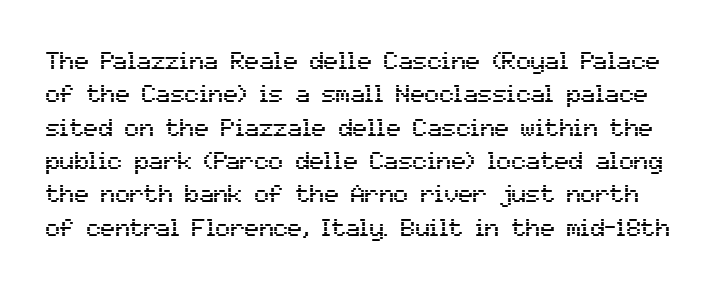
Q: Is the text italic (slanted)? A: No, it is upright.
Q: Is the text underlined? A: No.
Q: Is the spacing between letters normal or unusually wide? A: Normal.
Q: Is the spacing between lines tight, normal or loose? A: Normal.
